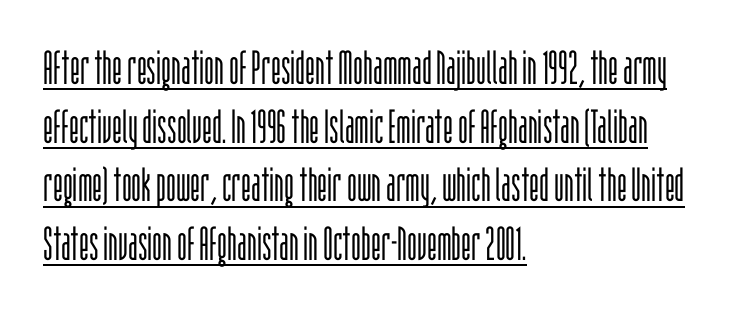
Tall strokes in this sample are plumb rather than angled. To sum up the face: it is a sans, with no serifs. A continuous stroke trails under the words, as in a hyperlink. The face used here is proportionally spaced, like ordinary book or web type.
